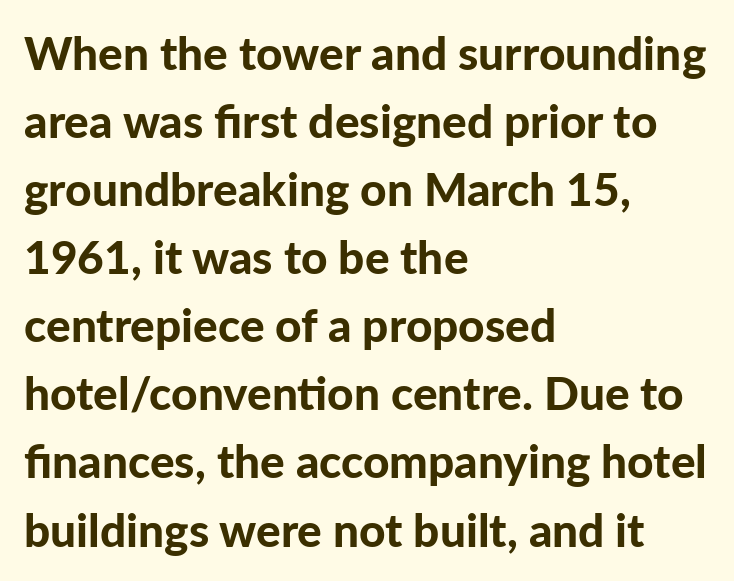
Each line starts at the same left margin while the right side varies. Do the characters align in a grid? No, the font is proportional. Stroke thickness is high; the sample reads as a true bold. You could call the tracking neutral — neither tight nor loose.
